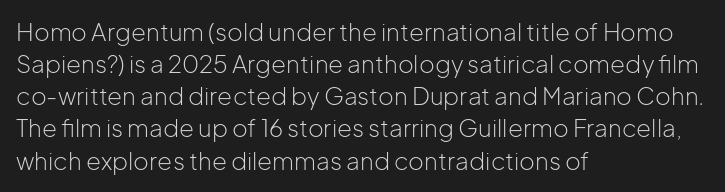
The strip under each line holds only bare page. You could call the tracking neutral — neither tight nor loose. Where is the straight margin? On the left. Upright lettering throughout. The weight tops out at a normal text grade.
